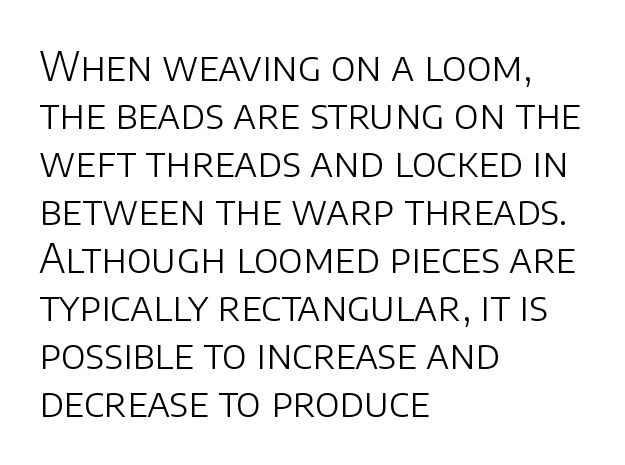
Q: Is the text bold? A: No.
Q: Is the text italic (slanted)? A: No, it is upright.
Q: Is the typeface a serif or a sans-serif typeface? A: Sans-serif.
Q: Is the text underlined? A: No.
Q: How is the paragraph aligned? A: Left-aligned.
Q: Is the spacing between letters normal or unusually wide? A: Normal.
Q: Width (condensed, normal, or wide)? A: Normal.
Q: Stroke contrast? A: Low.
Q: x-height? A: Large.
Q: Monospaced? A: No.
